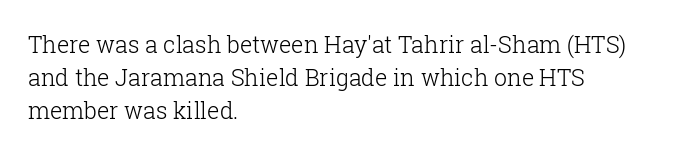
Q: Is the text bold? A: No.
Q: Is the text italic (slanted)? A: No, it is upright.
Q: Is the text underlined? A: No.
Q: How is the paragraph aligned? A: Left-aligned.
Q: Is the spacing between letters normal or unusually wide? A: Normal.
Q: Is the spacing between lines tight, normal or loose? A: Normal.
